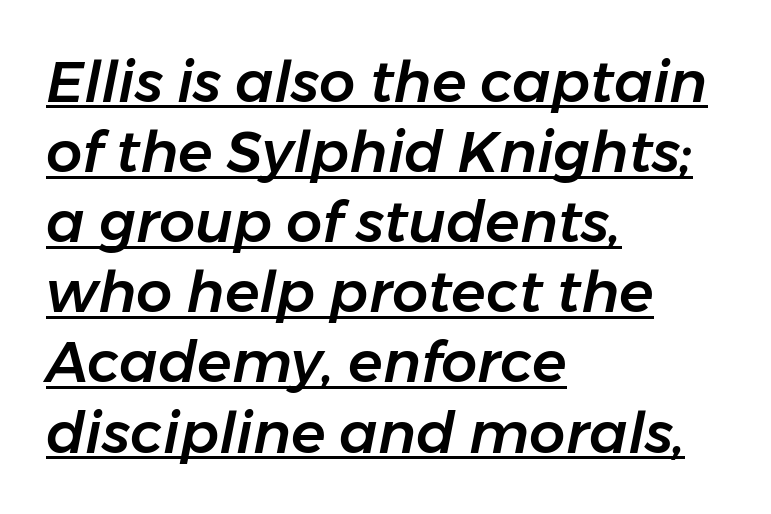
Glyph-to-glyph distance matches everyday printed text. You could not count columns in this text — the font is proportionally spaced. It's the slanting kind of type. Each line of the rendering has a horizontal stroke beneath the glyphs. These lines are set flush left with a ragged right edge.
